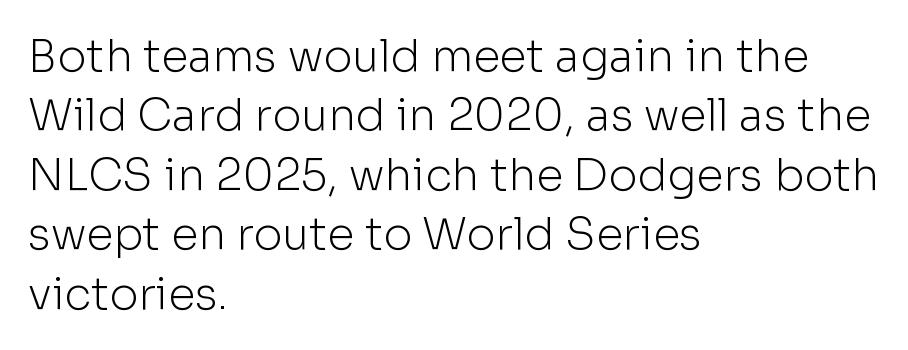
{"serif": "no", "italic": "no", "bold": "no", "weight": "light", "width": "normal", "stroke_contrast": "low", "x_height": "medium", "monospaced": "no", "underline": "no", "align": "left", "line_spacing": "normal", "line_spacing_ratio": 1.35, "letter_spacing": "normal", "letter_spacing_em": 0.0, "glyph_px": 44}
